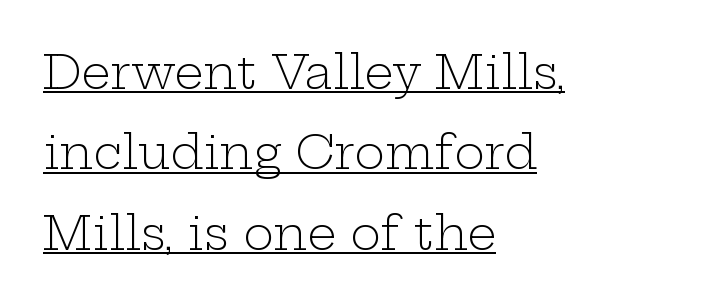
Q: Is the text bold? A: No.
Q: Is the text italic (slanted)? A: No, it is upright.
Q: Is the typeface a serif or a sans-serif typeface? A: Serif.
Q: Is the text underlined? A: Yes.
Q: How is the paragraph aligned? A: Left-aligned.
Q: Is the spacing between letters normal or unusually wide? A: Normal.
Q: Width (condensed, normal, or wide)? A: Wide.
Q: Stroke contrast? A: Low.
Q: x-height? A: Medium.
Q: Monospaced? A: No.
